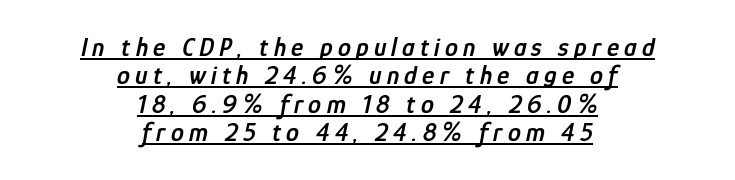
Q: Is the text bold? A: Semi-bold.
Q: Is the text italic (slanted)? A: Yes, it leans right by about 12 degrees.
Q: Is the text underlined? A: Yes.
Q: How is the paragraph aligned? A: Centered.
Q: Is the spacing between letters normal or unusually wide? A: Unusually wide.
Q: Is the spacing between lines tight, normal or loose? A: Tight.
